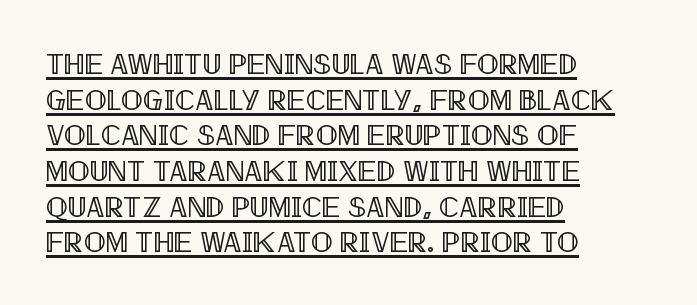
Q: Is the text italic (slanted)? A: No, it is upright.
Q: Is the text underlined? A: Yes.
Q: How is the paragraph aligned? A: Left-aligned.
Q: Is the spacing between letters normal or unusually wide? A: Normal.
Q: Width (condensed, normal, or wide)? A: Condensed.
Q: x-height? A: Large.
Q: Monospaced? A: No.
